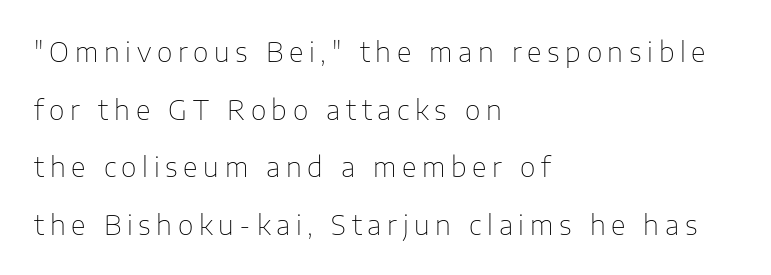
Check under the words: just untouched page. Upright lettering throughout. Weight: regular or lighter. This sample trades compactness for vertical openness between lines.
